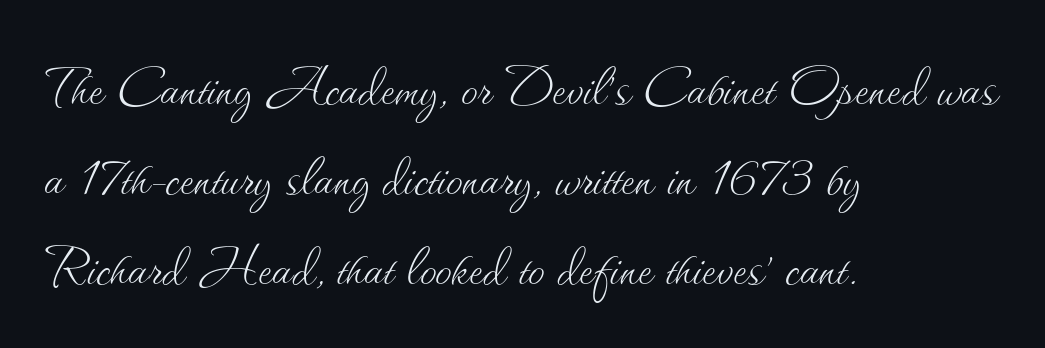
Q: Is the text bold? A: No.
Q: Is the text italic (slanted)? A: Yes.
Q: Is the text underlined? A: No.
Q: How is the paragraph aligned? A: Left-aligned.
Q: Is the spacing between letters normal or unusually wide? A: Normal.
Q: Is the spacing between lines tight, normal or loose? A: Normal.
Q: Width (condensed, normal, or wide)? A: Normal.
Q: Stroke contrast? A: Medium.
Q: x-height? A: Small.
Q: Monospaced? A: No.
